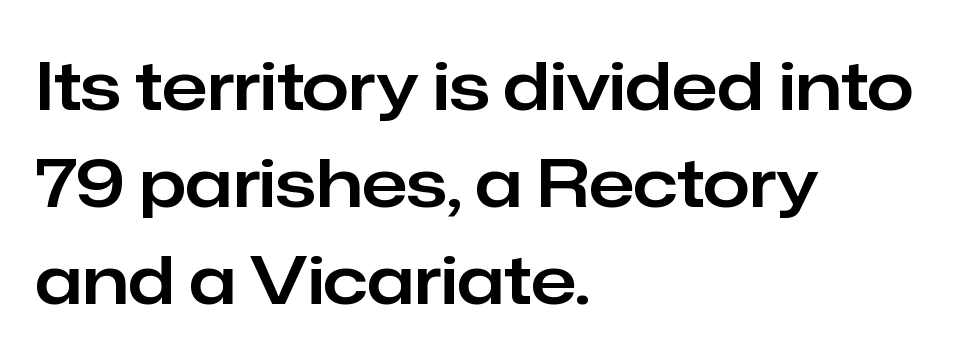
Q: Is the text italic (slanted)? A: No, it is upright.
Q: Is the typeface a serif or a sans-serif typeface? A: Sans-serif.
Q: Is the text underlined? A: No.
Q: How is the paragraph aligned? A: Left-aligned.
Q: Is the spacing between letters normal or unusually wide? A: Normal.
Q: Is the spacing between lines tight, normal or loose? A: Normal.
Q: Width (condensed, normal, or wide)? A: Normal.
Q: Stroke contrast? A: Low.
Q: x-height? A: Medium.
Q: Monospaced? A: No.
